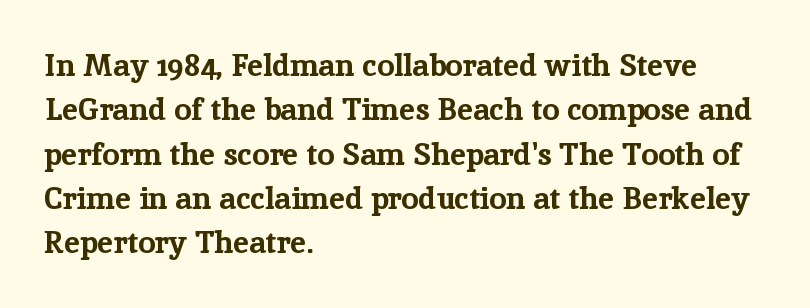
The image shows 31 px bold serif type, upright; set left-aligned, normal line spacing (1.43x), normal letter spacing, not underlined; low stroke contrast and a medium x-height.
